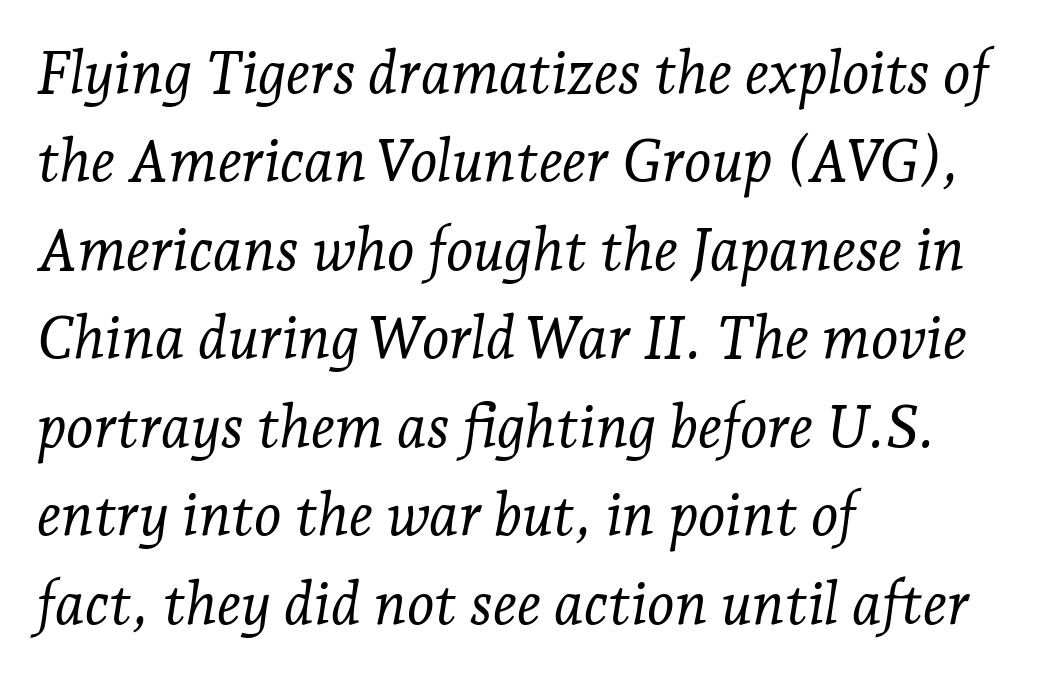
The image shows 59 px light serif type, italic (leaning right); set left-aligned, normal line spacing (1.5x), normal letter spacing, not underlined; low stroke contrast and a medium x-height.
